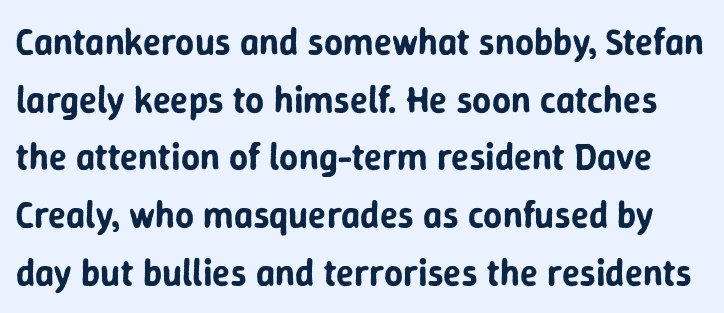
Evenly set lines give the paragraph a standard silhouette. Unlike italic type, these characters show no tilt at all. These lines are rendered in a variable-pitch font. Tracking here is standard; glyphs follow each other at the usual distance.
